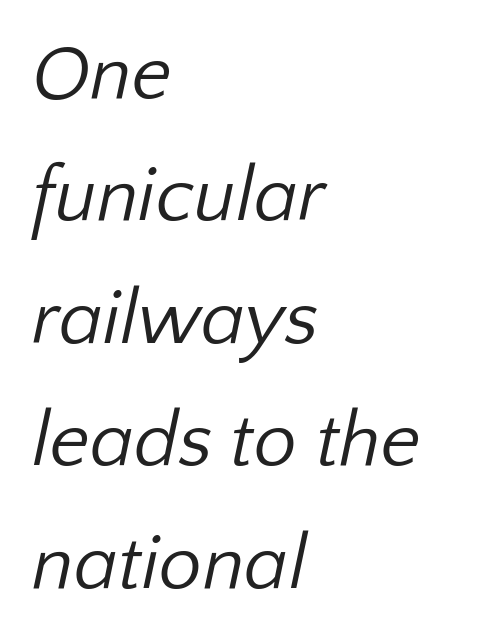
{"serif": "no", "bold": "no", "weight": "regular", "width": "normal", "stroke_contrast": "low", "x_height": "medium", "monospaced": "no", "underline": "no", "align": "left", "line_spacing": "normal", "line_spacing_ratio": 1.59, "letter_spacing": "normal", "letter_spacing_em": 0.0, "glyph_px": 77}
